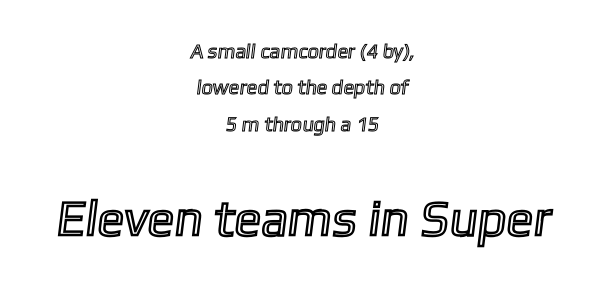
The image shows 50 px text type; set centered, line spacing 1.82x, normal letter spacing, not underlined; the second (bottom) block is 2.5x larger; a medium x-height.
